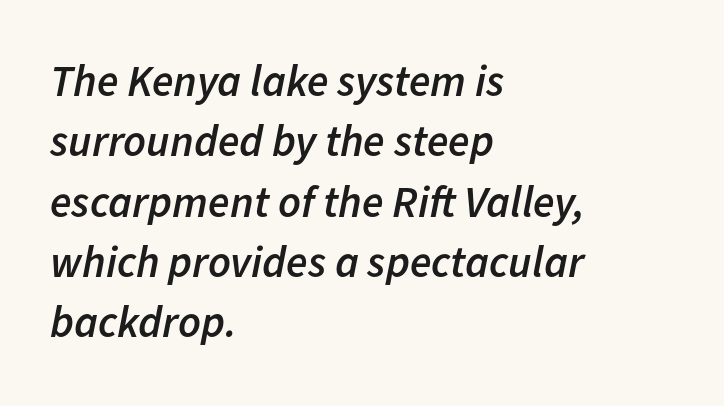
Leftover space on each line is placed entirely after the last word. These lines were composed using italics. Honestly, there is no underline to notice here at all. The passage shown is typed in a proportional face where columns would drift. This sample keeps an unexceptional amount of space between lines. No extra tracking has been applied to these lines.
